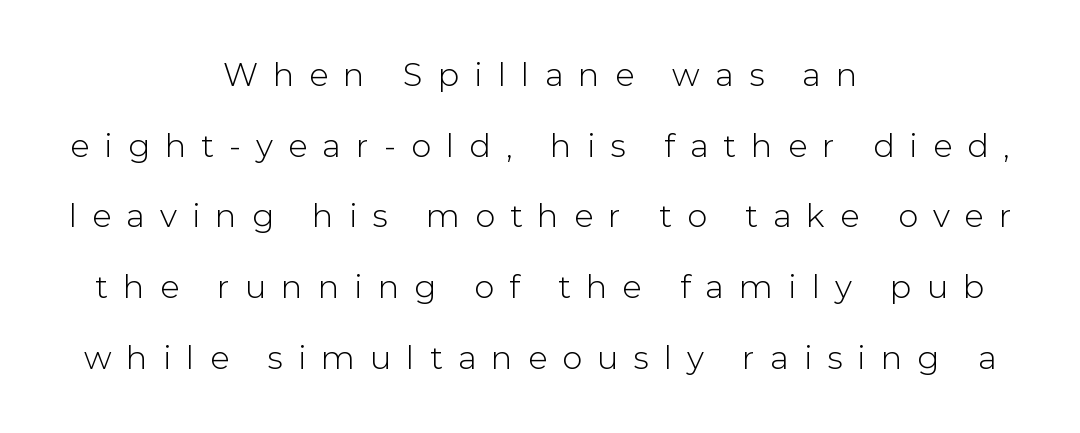
Q: Is the text italic (slanted)? A: No, it is upright.
Q: Is the typeface a serif or a sans-serif typeface? A: Sans-serif.
Q: Is the text underlined? A: No.
Q: How is the paragraph aligned? A: Centered.
Q: Is the spacing between letters normal or unusually wide? A: Unusually wide.
Q: Is the spacing between lines tight, normal or loose? A: Loose.
Q: Width (condensed, normal, or wide)? A: Normal.
Q: Stroke contrast? A: Low.
Q: x-height? A: Medium.
Q: Monospaced? A: No.
